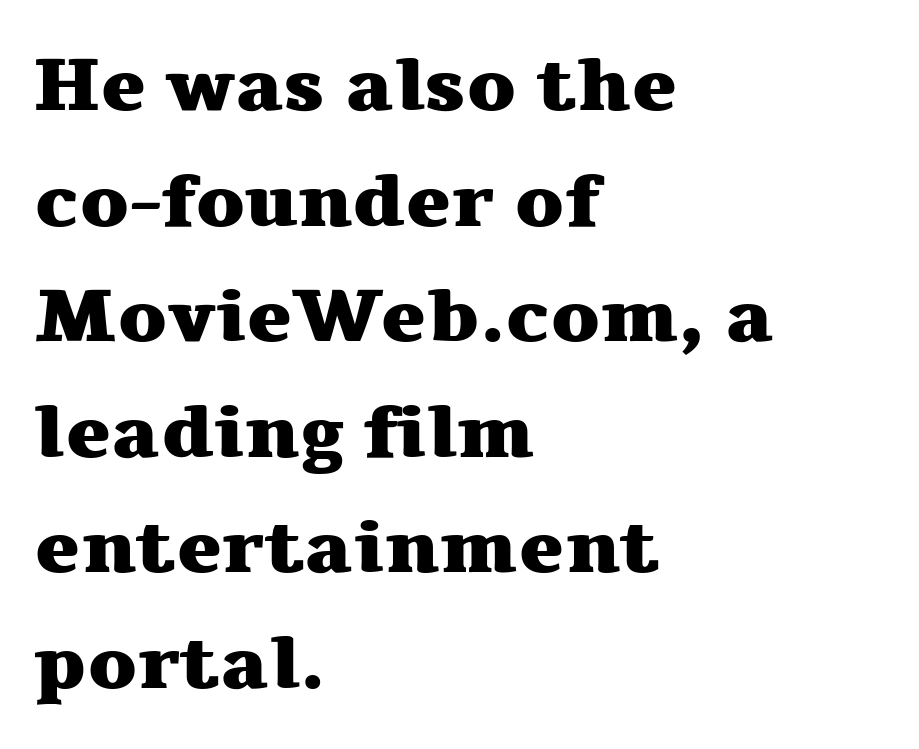
Q: Is the text bold? A: Yes.
Q: Is the text italic (slanted)? A: No, it is upright.
Q: Is the typeface a serif or a sans-serif typeface? A: Serif.
Q: Is the text underlined? A: No.
Q: How is the paragraph aligned? A: Left-aligned.
Q: Is the spacing between letters normal or unusually wide? A: Normal.
Q: Is the spacing between lines tight, normal or loose? A: Normal.
Q: Width (condensed, normal, or wide)? A: Wide.
Q: Stroke contrast? A: Medium.
Q: x-height? A: Medium.
Q: Monospaced? A: No.
